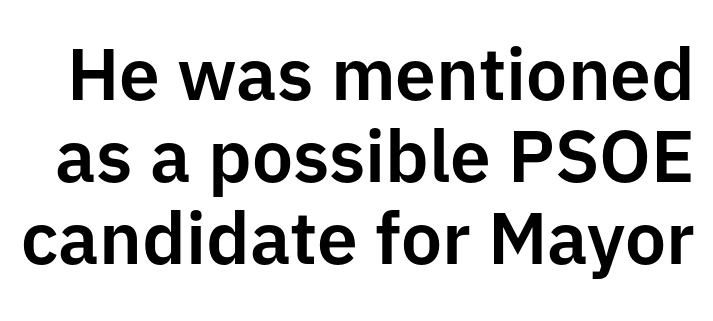
Q: Is the text italic (slanted)? A: No, it is upright.
Q: Is the typeface a serif or a sans-serif typeface? A: Sans-serif.
Q: Is the text underlined? A: No.
Q: Is the spacing between letters normal or unusually wide? A: Normal.
Q: Is the spacing between lines tight, normal or loose? A: Tight.
Q: Width (condensed, normal, or wide)? A: Normal.
Q: Stroke contrast? A: Low.
Q: x-height? A: Medium.
Q: Monospaced? A: No.
